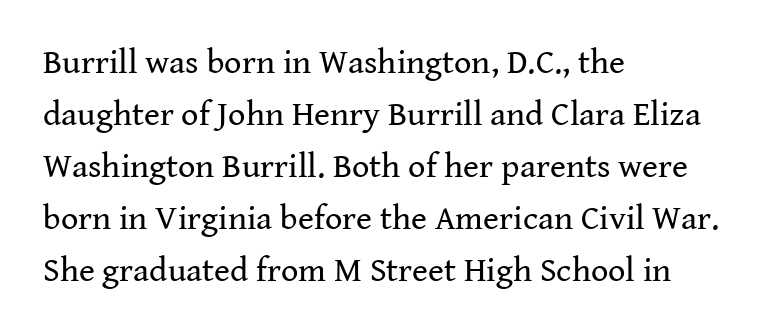
Character widths vary here, with narrow letters taking less room than wide ones. Compared with typical paragraphs, the rows here are spaced about the same. Descenders are the only things crossing below the line. The passage shown is typeset with a serif family. Horizontal alignment here is leftward, the default for most running prose. Vertical strokes here are truly vertical.
